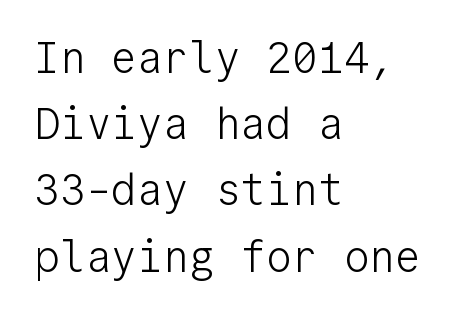
The image shows 43 px light sans-serif type, upright, monospaced; set left-aligned, normal line spacing (1.54x), normal letter spacing, not underlined; low stroke contrast and a medium x-height.
